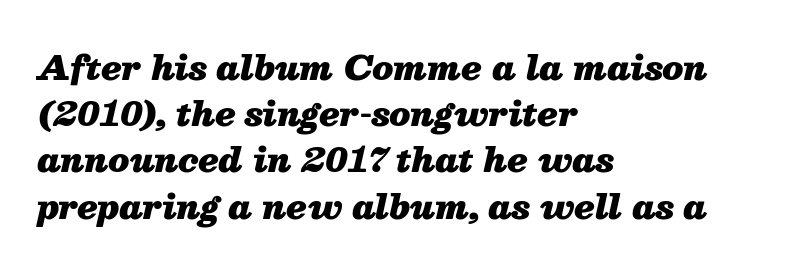
Q: Is the text bold? A: Yes.
Q: Is the text italic (slanted)? A: Yes, it leans right by about 13 degrees.
Q: Is the text underlined? A: No.
Q: How is the paragraph aligned? A: Left-aligned.
Q: Is the spacing between letters normal or unusually wide? A: Normal.
Q: Is the spacing between lines tight, normal or loose? A: Normal.
Q: Width (condensed, normal, or wide)? A: Normal.
Q: Stroke contrast? A: Medium.
Q: x-height? A: Medium.
Q: Monospaced? A: No.
